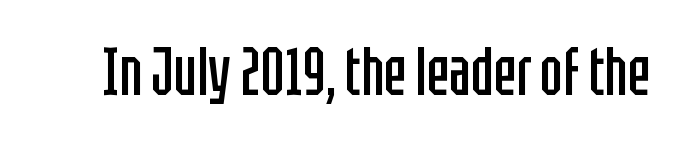
Q: Is the text bold? A: No.
Q: Is the text italic (slanted)? A: No, it is upright.
Q: Is the typeface a serif or a sans-serif typeface? A: Sans-serif.
Q: Is the text underlined? A: No.
Q: Is the spacing between letters normal or unusually wide? A: Normal.
Q: Width (condensed, normal, or wide)? A: Condensed.
Q: Stroke contrast? A: Low.
Q: x-height? A: Large.
Q: Monospaced? A: No.
